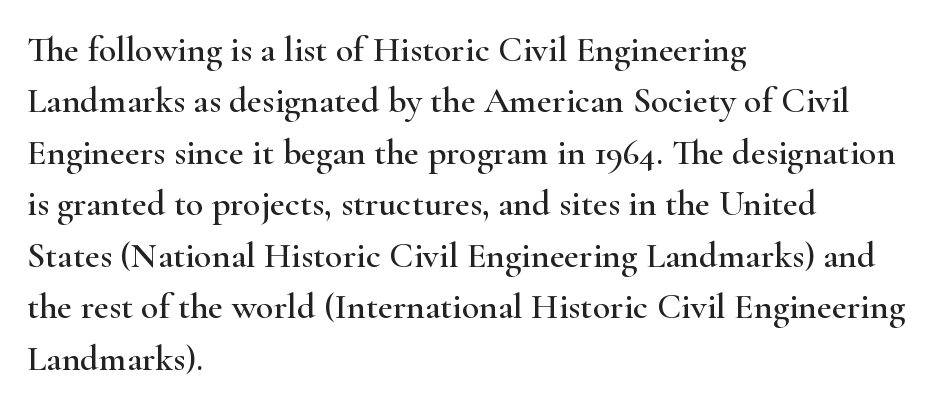
The image shows 36 px wide serif type, upright; set left-aligned, normal line spacing (1.43x), normal letter spacing, not underlined; high stroke contrast and a small x-height.
